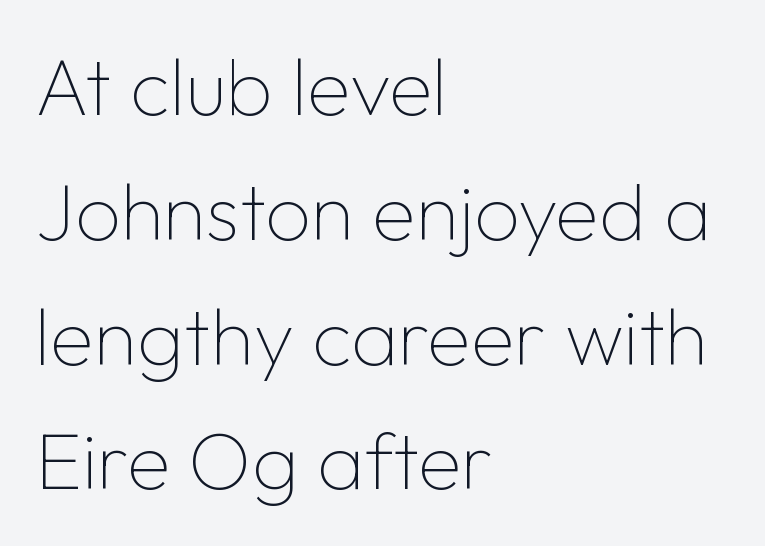
Q: Is the text bold? A: No.
Q: Is the text italic (slanted)? A: No, it is upright.
Q: Is the typeface a serif or a sans-serif typeface? A: Sans-serif.
Q: Is the text underlined? A: No.
Q: How is the paragraph aligned? A: Left-aligned.
Q: Is the spacing between letters normal or unusually wide? A: Normal.
Q: Is the spacing between lines tight, normal or loose? A: Normal.
Q: Width (condensed, normal, or wide)? A: Normal.
Q: Stroke contrast? A: Low.
Q: x-height? A: Medium.
Q: Monospaced? A: No.
